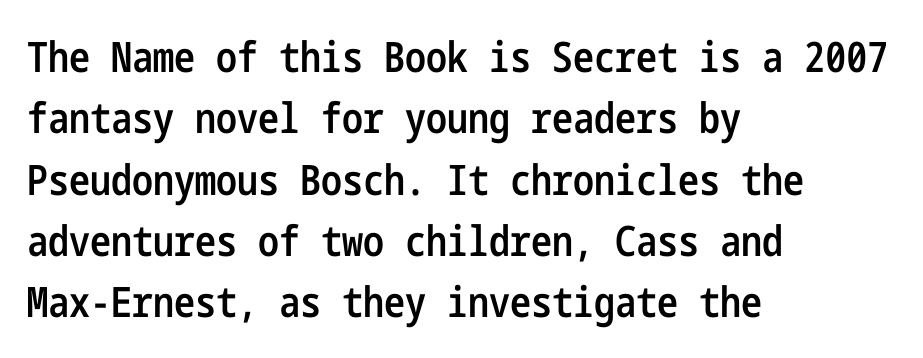
Anything drawn beneath the words? Only blank space. Compared with typical paragraphs, the rows here are spaced about the same. Classification — sans serif. Weight check: semibold — heavier than regular, not quite bold. Letter spacing: default.
